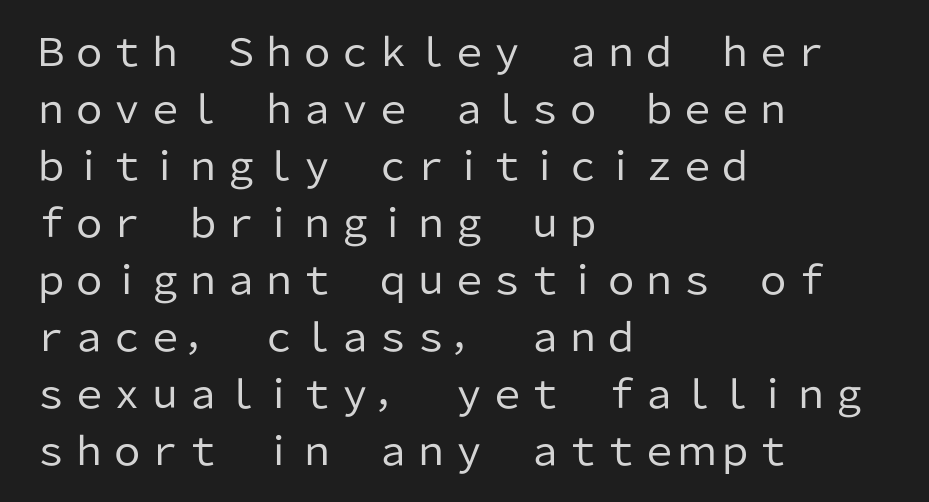
What stands out about the letter spacing? Nothing — it is the standard amount. The passage shown is not bold in any degree. This sample has the flowing, uneven cadence of proportional lettering. The font family rendered here belongs to the sans-serif group. Italic? Not at all — the glyphs are vertical.
